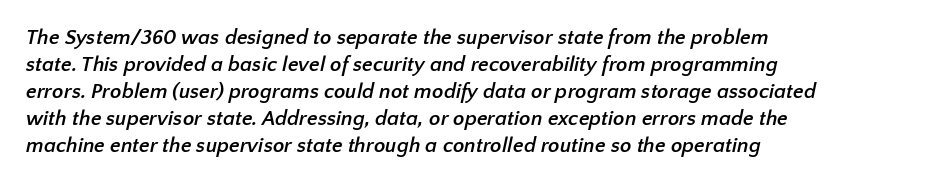
The space between consecutive lines is moderate. Left-aligned paragraph, ragged on the right. Just letters on the line, the space beneath them empty. Heft: maximum for text — a bold. Short note: letters normally spaced.
